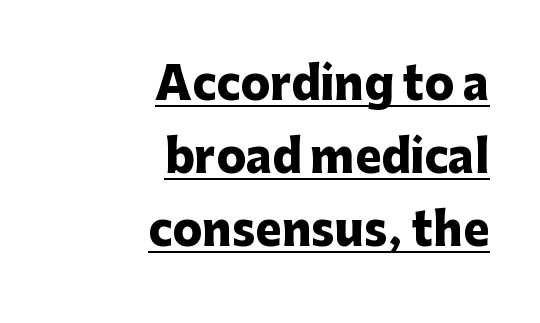
{"serif": "no", "italic": "no", "bold": "yes", "weight": "heavy", "width": "normal", "stroke_contrast": "low", "x_height": "medium", "monospaced": "no", "underline": "yes", "align": "right", "line_spacing": "normal", "line_spacing_ratio": 1.66, "letter_spacing": "normal", "letter_spacing_em": 0.0, "glyph_px": 44}
